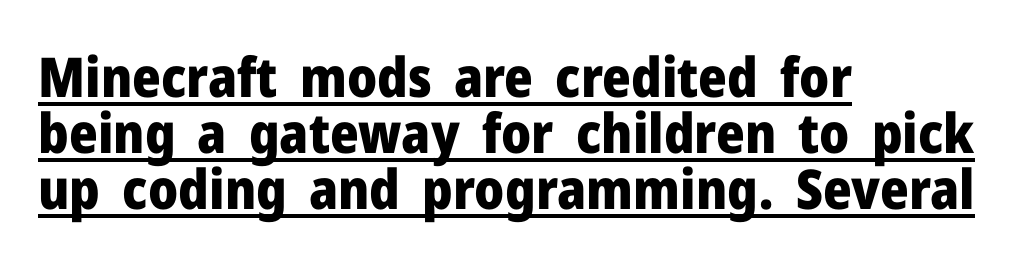
Is this a fixed-width face? No — the glyphs have proportional, varying widths. Stroke thickness is high; the sample reads as a true bold. This sample is left-justified, so line endings fall wherever the words run out. Very little white space separates one row of letters from the next. Every character sits straight up, as roman type does. Glyph-to-glyph distance matches everyday printed text.
